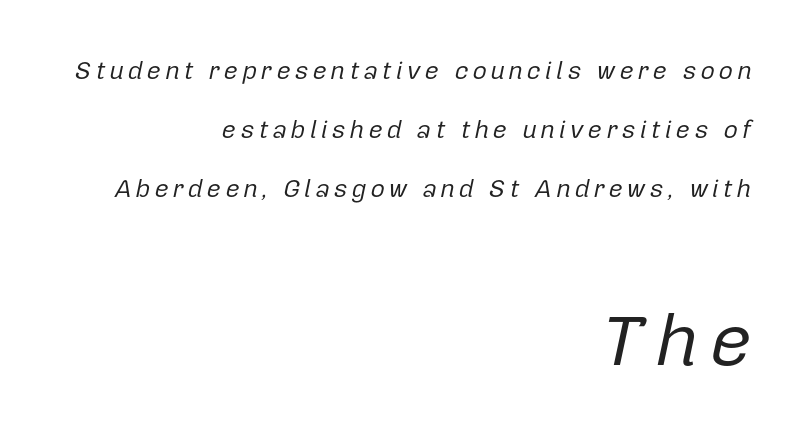
{"italic": "yes", "lean": "right", "slant_degrees": 12, "bold": "no", "weight": "regular", "width": "normal", "stroke_contrast": "low", "x_height": "medium", "monospaced": "no", "underline": "no", "align": "right", "line_spacing": "loose", "line_spacing_ratio": 2.36, "larger_block": "second", "size_ratio": 2.96, "glyph_px": 74}
